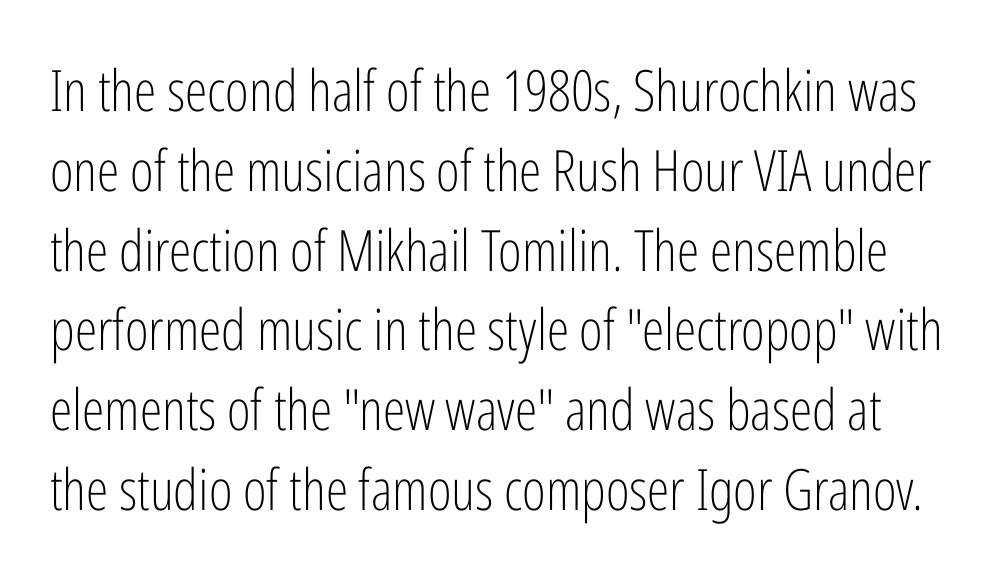
A typesetter would label this face a sans. Characters follow at the spacing the type designer built in. The lettering stays uniformly vertical, giving the passage a roman look. This rendering features lettering with no underline. What's the leading like? Ordinary, nothing unusual.
